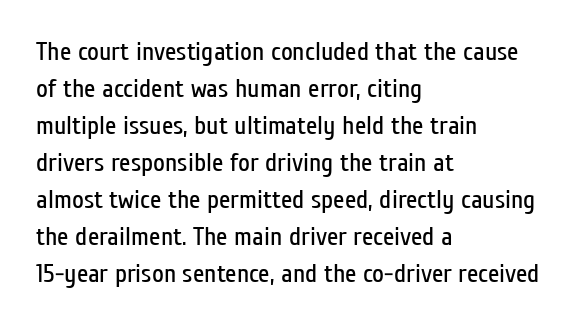
The image shows 26 px text type, upright; set left-aligned, normal line spacing (1.42x), normal letter spacing, not underlined.
